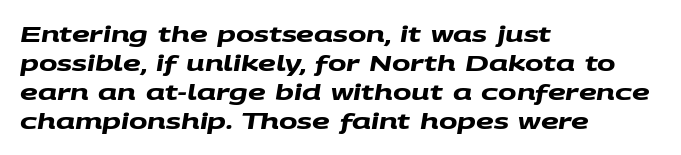
All the whitespace from short lines collects on the right. Honestly, the letter spacing is just normal — you wouldn't notice it. Strokes here are thick enough to call this a true bold. Evenly set lines give the paragraph a standard silhouette. The space beneath each line is pristine and unruled.
